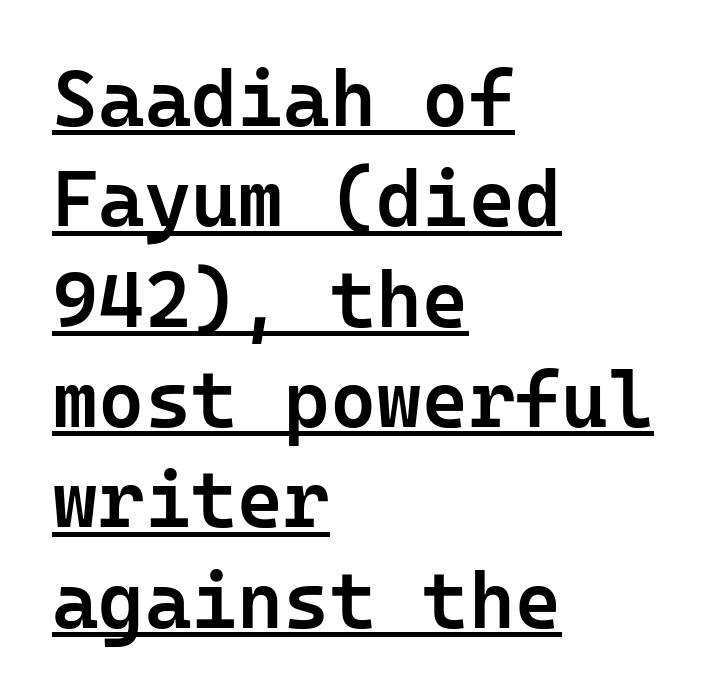
The image shows 79 px semibold sans-serif type, upright, monospaced; set left-aligned, normal line spacing (1.27x), normal letter spacing, underlined; low stroke contrast and a medium x-height.
